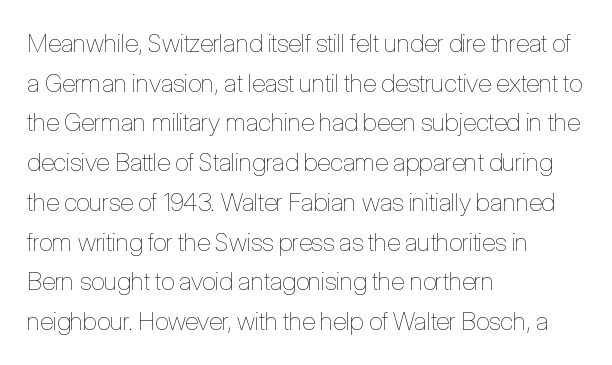
{"italic": "no", "bold": "no", "underline": "no", "align": "left", "line_spacing": "normal", "line_spacing_ratio": 1.59, "letter_spacing": "normal", "letter_spacing_em": 0.0, "glyph_px": 25}
